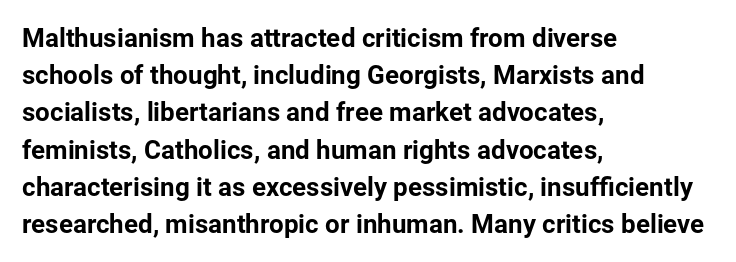
Q: Is the text italic (slanted)? A: No, it is upright.
Q: Is the text underlined? A: No.
Q: How is the paragraph aligned? A: Left-aligned.
Q: Is the spacing between letters normal or unusually wide? A: Normal.
Q: Is the spacing between lines tight, normal or loose? A: Normal.
